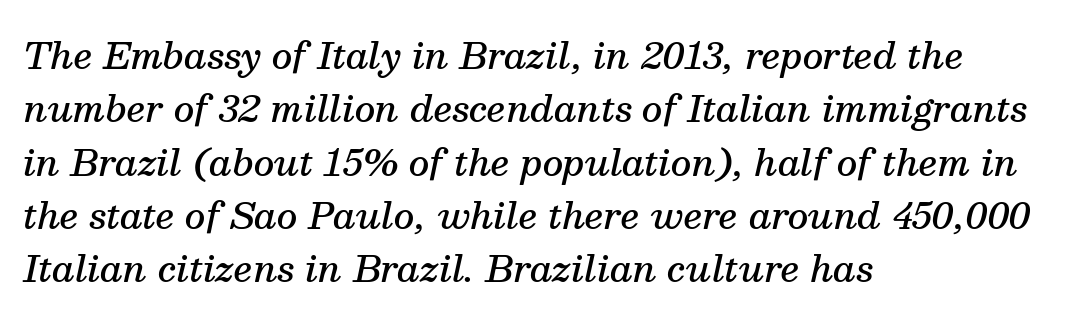
The image shows 36 px semibold serif type, italic (leaning right); set left-aligned, normal line spacing (1.48x), normal letter spacing, not underlined; medium stroke contrast and a medium x-height.
